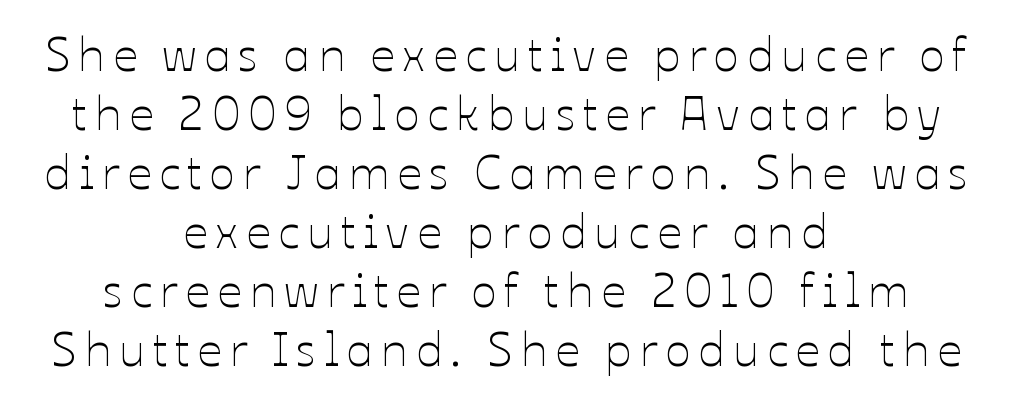
Q: Is the text bold? A: No.
Q: Is the text italic (slanted)? A: No, it is upright.
Q: Is the text underlined? A: No.
Q: How is the paragraph aligned? A: Centered.
Q: Width (condensed, normal, or wide)? A: Normal.
Q: Stroke contrast? A: Low.
Q: x-height? A: Medium.
Q: Monospaced? A: No.
